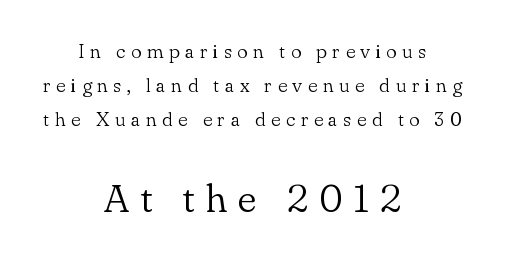
The image shows 40 px light serif type, upright; set centered, normal line spacing (1.7x), unusually wide letter spacing (+0.27 em), not underlined; the second (bottom) block is 2.0x larger; low stroke contrast and a small x-height.
